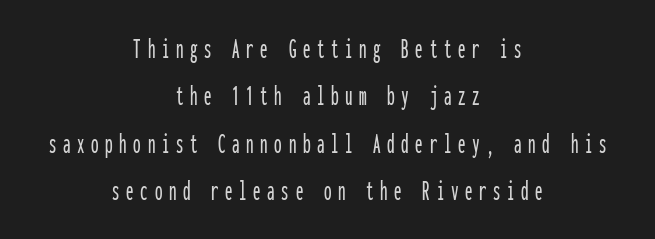
Decoration check: the copy has no underline. In CSS terms this would be text-align: center. Is this a fixed-width face? Yes — each glyph sits in an identical cell. The letterforms stand isolated, each surrounded by extra space. The specimen reads as upright at a glance.
